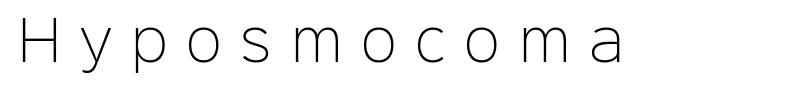
The image shows 54 px light sans-serif type, upright; set unusually wide letter spacing (+0.35 em), not underlined; low stroke contrast and a medium x-height.
